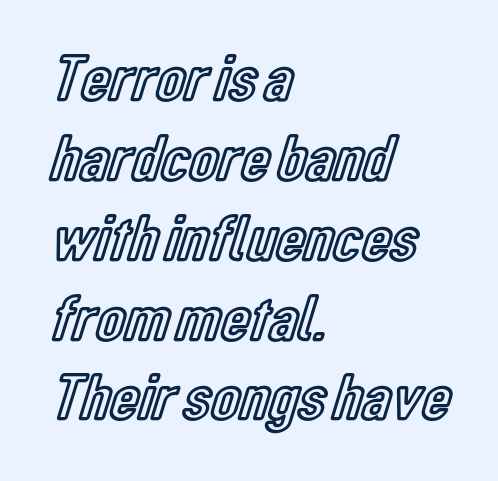
{"width": "condensed", "x_height": "medium", "monospaced": "no", "underline": "no", "align": "left", "line_spacing_ratio": 1.21, "letter_spacing": "normal", "letter_spacing_em": 0.0, "glyph_px": 66}
